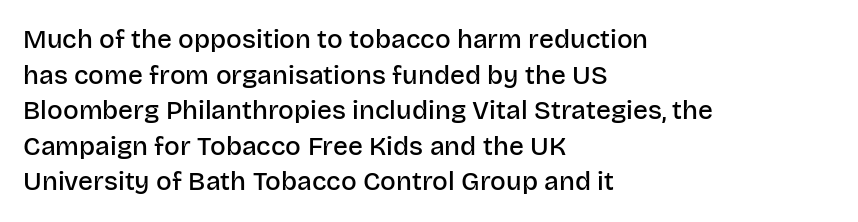
Q: Is the text bold? A: Semi-bold.
Q: Is the text italic (slanted)? A: No, it is upright.
Q: Is the text underlined? A: No.
Q: How is the paragraph aligned? A: Left-aligned.
Q: Is the spacing between letters normal or unusually wide? A: Normal.
Q: Is the spacing between lines tight, normal or loose? A: Normal.
